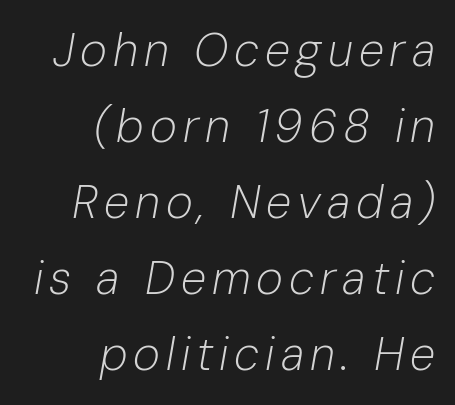
The image shows 46 px light type, italic (leaning right); set right-aligned, normal line spacing (1.65x), not underlined; low stroke contrast and a medium x-height.
